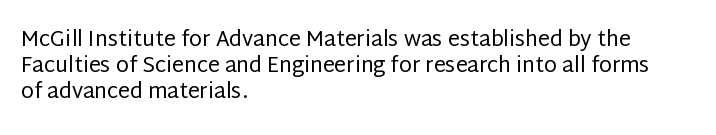
The image shows 21 px text type, upright; set left-aligned, line spacing 1.24x, normal letter spacing, not underlined.
